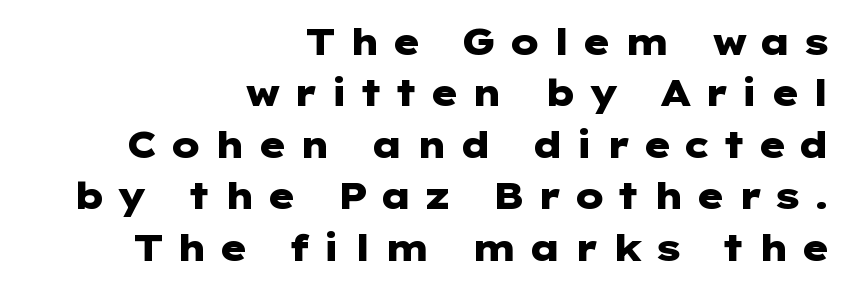
The image shows 36 px heavy, wide sans-serif type, upright; set right-aligned, normal line spacing (1.43x), unusually wide letter spacing (+0.32 em), not underlined; low stroke contrast and a medium x-height.
